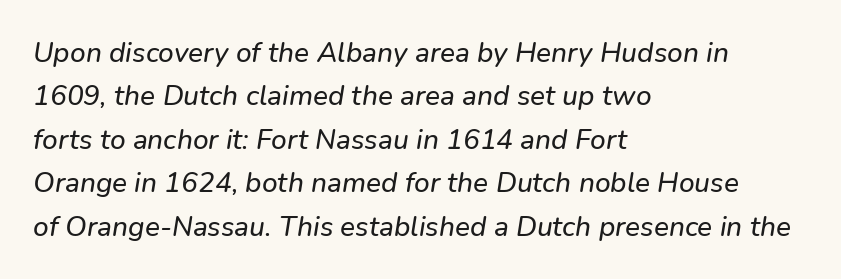
Q: Is the text italic (slanted)? A: Yes, it leans right by about 9 degrees.
Q: Is the text underlined? A: No.
Q: How is the paragraph aligned? A: Left-aligned.
Q: Is the spacing between letters normal or unusually wide? A: Normal.
Q: Is the spacing between lines tight, normal or loose? A: Normal.
Q: Width (condensed, normal, or wide)? A: Normal.
Q: Stroke contrast? A: Low.
Q: x-height? A: Medium.
Q: Monospaced? A: No.
